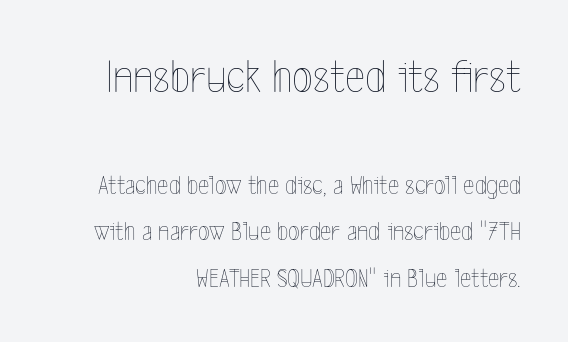
The weight tops out at a normal text grade. One-word summary of the alignment: right. Inter-character spacing is left at the font's built-in metrics. Is this a fixed-width face? No — the glyphs have proportional, varying widths.
